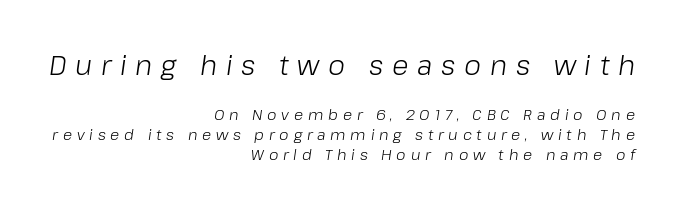
Q: Is the text bold? A: No.
Q: Is the text italic (slanted)? A: Yes, it leans right by about 8 degrees.
Q: Is the text underlined? A: No.
Q: How is the paragraph aligned? A: Right-aligned.
Q: Is the spacing between letters normal or unusually wide? A: Unusually wide.
Q: Is the spacing between lines tight, normal or loose? A: Normal.
Q: Which block of text is set in a larger size, the first (top) or the second (bottom)? A: The first (top) one.
